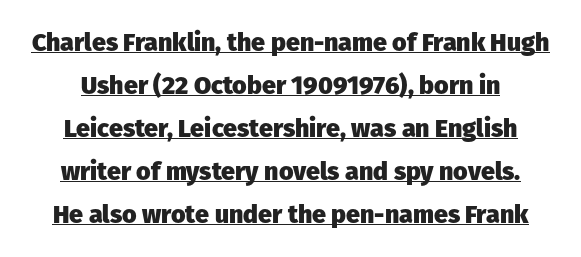
{"italic": "no", "bold": "yes", "underline": "yes", "line_spacing_ratio": 1.72, "letter_spacing": "normal", "letter_spacing_em": 0.0, "glyph_px": 25}
